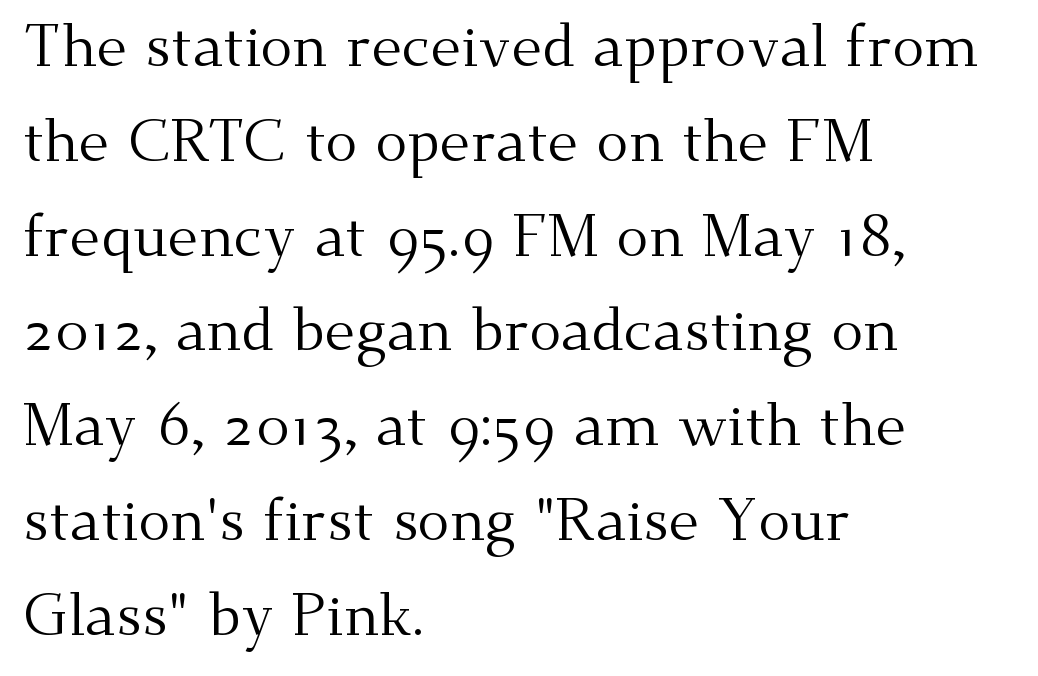
Q: Is the text bold? A: No.
Q: Is the text italic (slanted)? A: No, it is upright.
Q: Is the typeface a serif or a sans-serif typeface? A: Serif.
Q: Is the text underlined? A: No.
Q: How is the paragraph aligned? A: Left-aligned.
Q: Is the spacing between letters normal or unusually wide? A: Normal.
Q: Is the spacing between lines tight, normal or loose? A: Normal.
Q: Width (condensed, normal, or wide)? A: Normal.
Q: Stroke contrast? A: Medium.
Q: x-height? A: Small.
Q: Monospaced? A: No.
